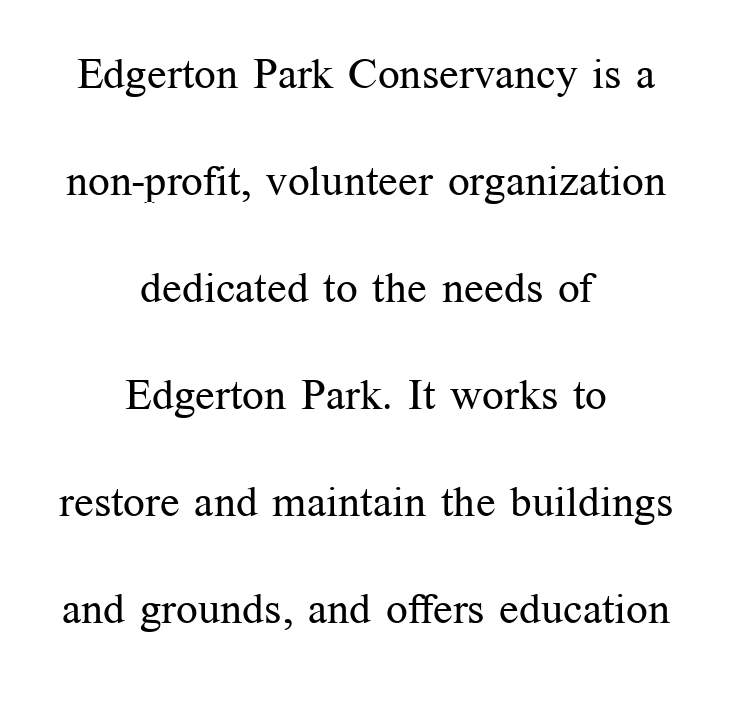
The image shows 43 px regular-weight serif type, upright; set centered, loose line spacing (2.49x), normal letter spacing, not underlined; medium stroke contrast and a medium x-height.
